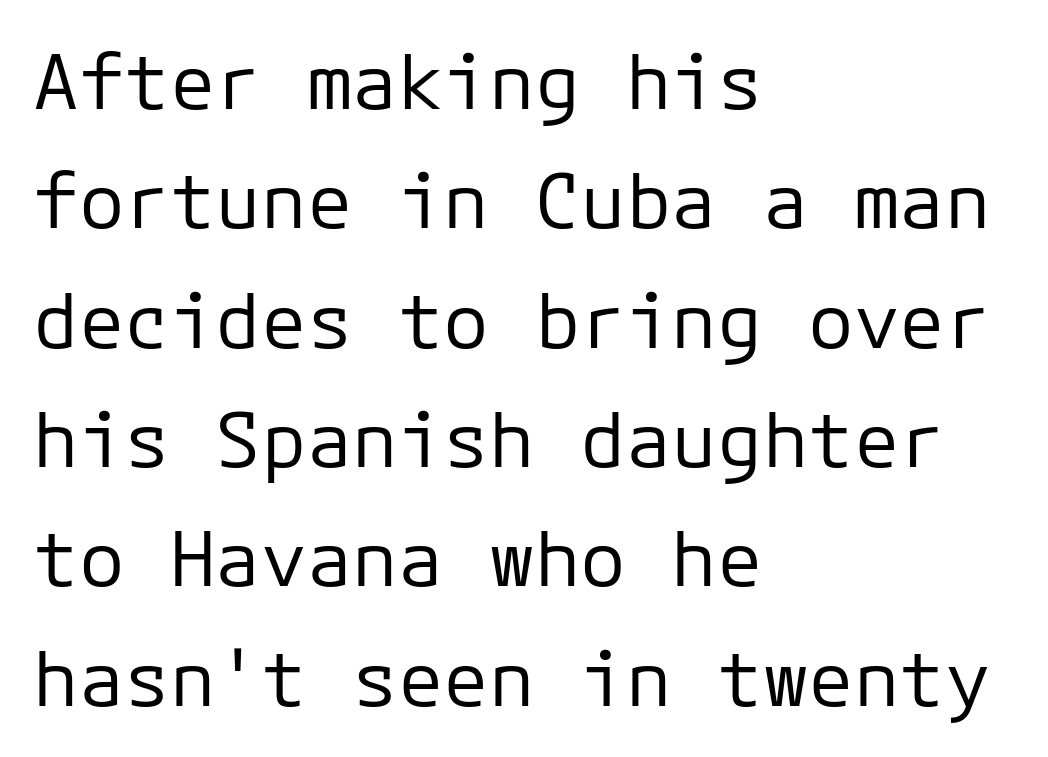
The image shows 76 px regular-weight sans-serif type, upright, monospaced; set left-aligned, normal line spacing (1.57x), normal letter spacing, not underlined; low stroke contrast and a medium x-height.
